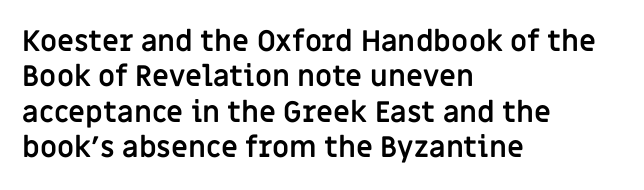
Examine the stroke ends and you'll find no serifs. Nope, not italic — everything's standing straight. The text block is weighted toward the left margin, trailing off unevenly rightward. A clean baseline with only descenders dipping below it.
